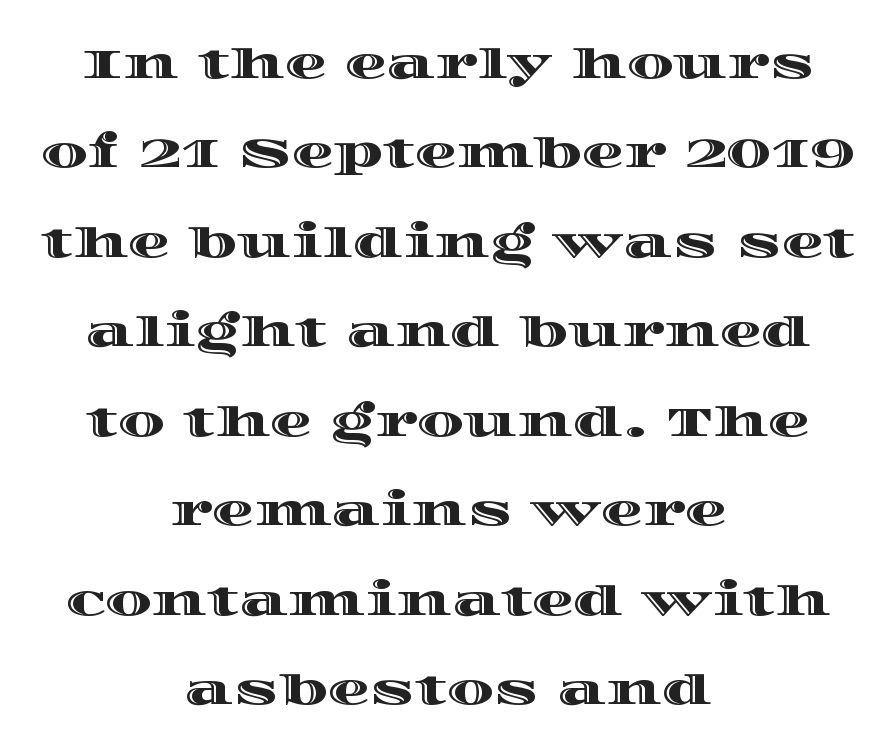
Q: Is the text italic (slanted)? A: No, it is upright.
Q: Is the text underlined? A: No.
Q: How is the paragraph aligned? A: Centered.
Q: Is the spacing between letters normal or unusually wide? A: Normal.
Q: Is the spacing between lines tight, normal or loose? A: Loose.
Q: Width (condensed, normal, or wide)? A: Wide.
Q: x-height? A: Large.
Q: Monospaced? A: No.
